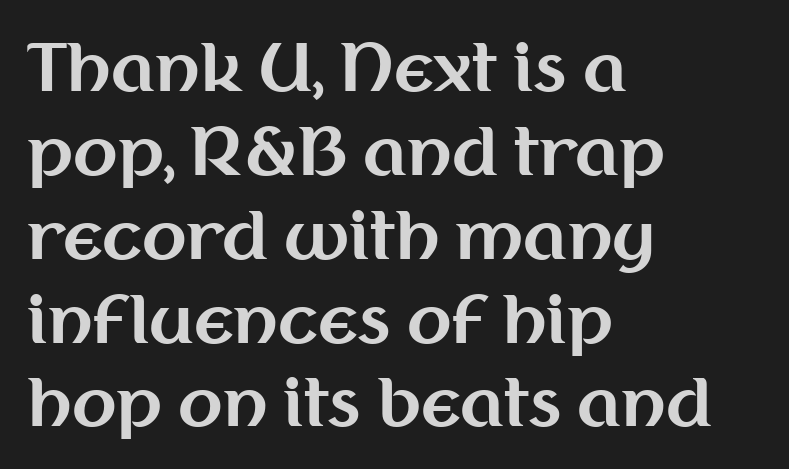
A bare baseline throughout the passage. When letters stand straight like this, we call the style roman or upright. The rows are spaced the way most documents space them. The ragged edge is on the right, which tells us the setting is flush left. Set as a true bold cut, around the 700 mark. Default kerning and tracking; the words read as compact shapes.
